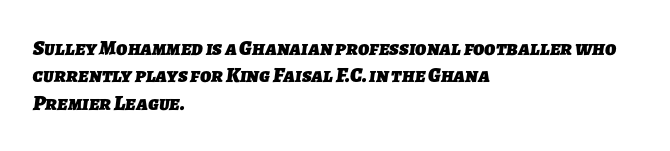
These lines sit exactly where default settings would place them. A typesetter would call this zero additional tracking. The typesetter chose a ragged-right arrangement here. How heavy is the stroke? Heavy — this is a bold.
